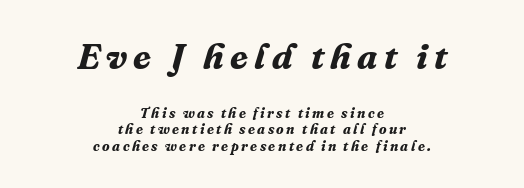
{"serif": "yes", "italic": "yes", "lean": "right", "slant_degrees": 16, "bold": "yes", "weight": "bold", "width": "normal", "stroke_contrast": "medium", "x_height": "medium", "monospaced": "no", "underline": "no", "align": "center", "line_spacing_ratio": 1.17, "larger_block": "first", "size_ratio": 2.57, "glyph_px": 36}
